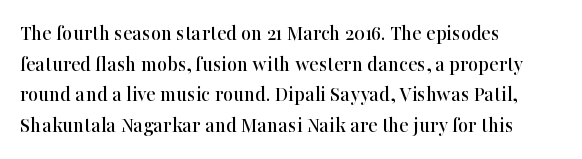
If you drew a line through each stem, it would be perfectly vertical. Honestly, the letter spacing is just normal — you wouldn't notice it. The words here are not underlined. Notice how the passage keeps a crisp vertical edge on the left only. Interline gaps are of average width in this sample.
